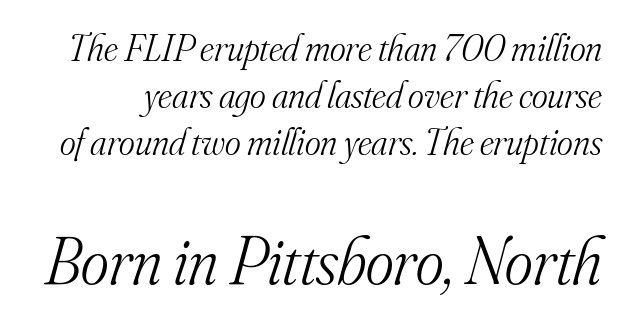
Visually, the bottom section dominates because its glyphs are scaled up. Do the characters align in a grid? No, the font is proportional. A typesetter would call this zero additional tracking. Serifs: yes, visible at the terminals of the letterforms.
